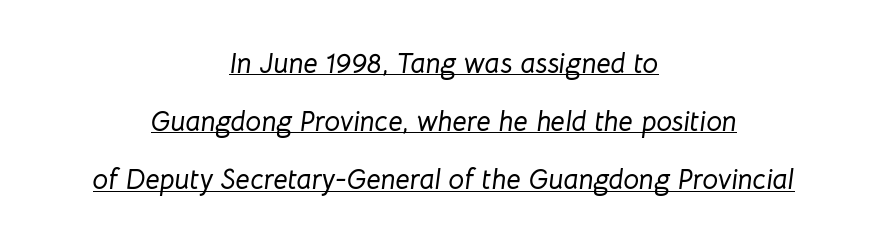
Q: Is the text italic (slanted)? A: Yes, it leans right by about 8 degrees.
Q: Is the text underlined? A: Yes.
Q: How is the paragraph aligned? A: Centered.
Q: Is the spacing between letters normal or unusually wide? A: Normal.
Q: Is the spacing between lines tight, normal or loose? A: Loose.
Q: Width (condensed, normal, or wide)? A: Normal.
Q: Stroke contrast? A: Low.
Q: x-height? A: Medium.
Q: Monospaced? A: No.
